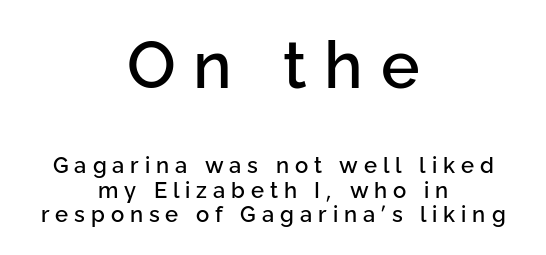
The image shows 65 px sans-serif type, upright; set centered, tight line spacing (1.11x), unusually wide letter spacing (+0.27 em), not underlined; the first (top) block is 2.95x larger; low stroke contrast and a medium x-height.
